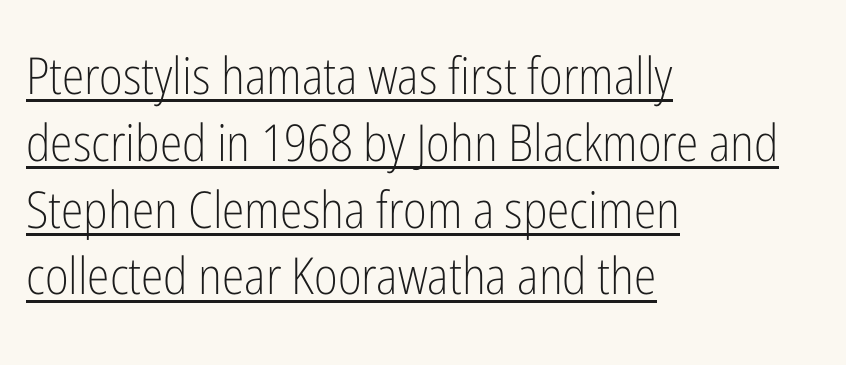
{"serif": "no", "italic": "no", "bold": "no", "weight": "light", "width": "condensed", "stroke_contrast": "low", "x_height": "medium", "monospaced": "no", "underline": "yes", "align": "left", "line_spacing": "normal", "line_spacing_ratio": 1.31, "letter_spacing": "normal", "letter_spacing_em": 0.0, "glyph_px": 51}
